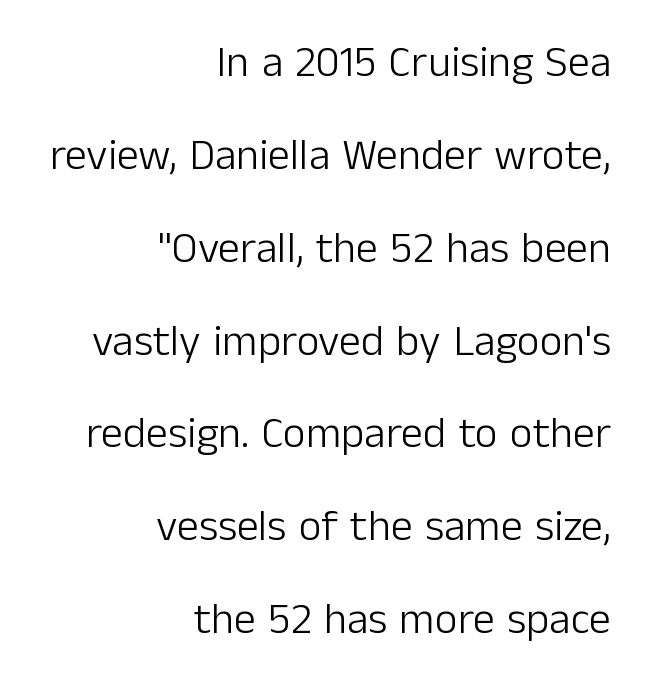
Q: Is the text bold? A: No.
Q: Is the text italic (slanted)? A: No, it is upright.
Q: Is the typeface a serif or a sans-serif typeface? A: Sans-serif.
Q: Is the text underlined? A: No.
Q: How is the paragraph aligned? A: Right-aligned.
Q: Is the spacing between letters normal or unusually wide? A: Normal.
Q: Is the spacing between lines tight, normal or loose? A: Loose.
Q: Width (condensed, normal, or wide)? A: Normal.
Q: Stroke contrast? A: Low.
Q: x-height? A: Medium.
Q: Monospaced? A: No.
